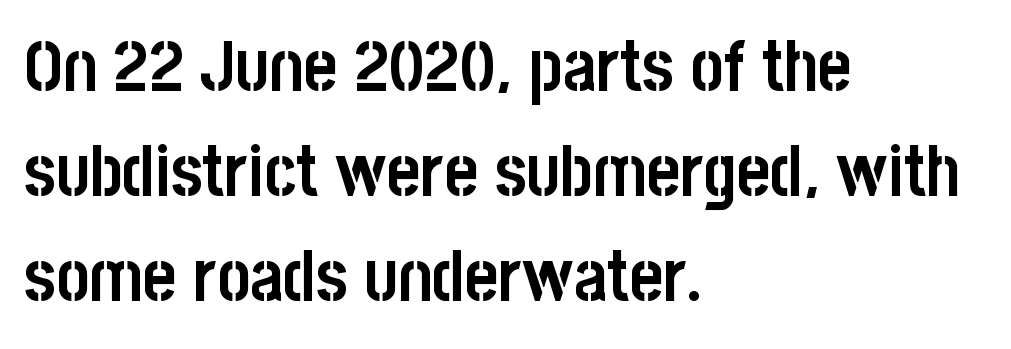
Q: Is the text bold? A: Yes.
Q: Is the text italic (slanted)? A: No, it is upright.
Q: Is the typeface a serif or a sans-serif typeface? A: Sans-serif.
Q: Is the text underlined? A: No.
Q: How is the paragraph aligned? A: Left-aligned.
Q: Is the spacing between letters normal or unusually wide? A: Normal.
Q: Is the spacing between lines tight, normal or loose? A: Normal.
Q: Width (condensed, normal, or wide)? A: Condensed.
Q: Stroke contrast? A: Low.
Q: x-height? A: Large.
Q: Monospaced? A: No.
